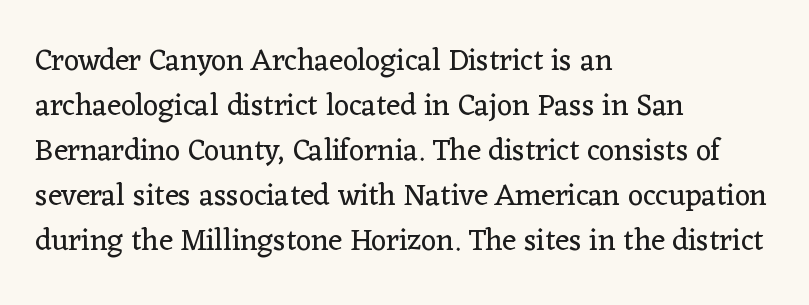
Words appear dense and cohesive because spacing is normal. The passage shown is not underscored anywhere. Spacing verdict: proportional, widths tailored to each character. Letters have the restrained weight of plain body copy at most. This sample keeps an unexceptional amount of space between lines. Check where the strokes stop: tiny serifs finish them off.
